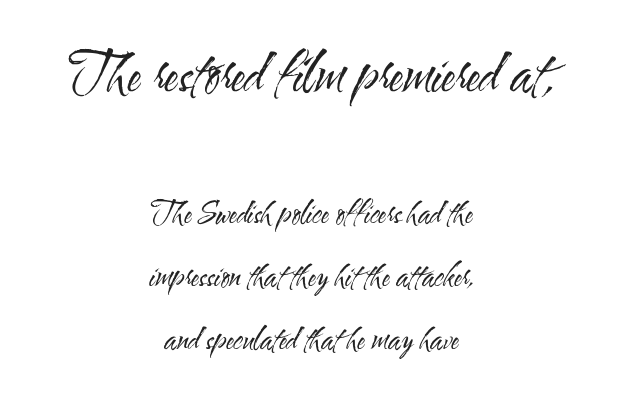
{"serif": "no", "bold": "no", "weight": "regular", "width": "condensed", "stroke_contrast": "medium", "x_height": "small", "monospaced": "no", "underline": "no", "align": "center", "line_spacing": "loose", "line_spacing_ratio": 2.1, "letter_spacing": "normal", "letter_spacing_em": 0.0, "larger_block": "first", "size_ratio": 1.77, "glyph_px": 53}
